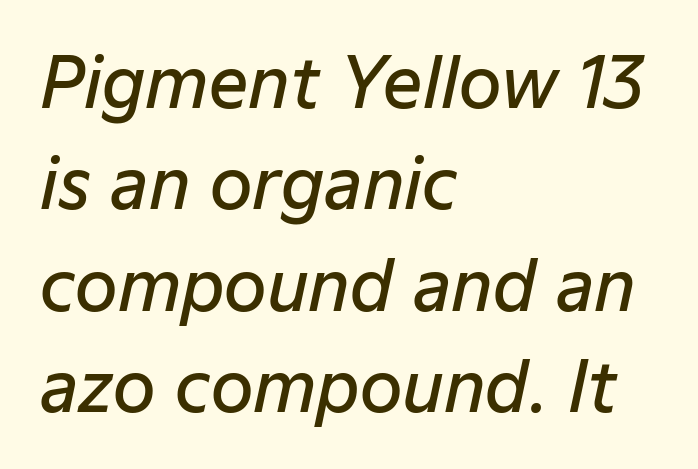
The rendering anchors every line to the left-hand side. Descenders are the only things crossing below the line. Honestly, the letter spacing is just normal — you wouldn't notice it. The font's italic variant was chosen for this text. This sample keeps an unexceptional amount of space between lines.
